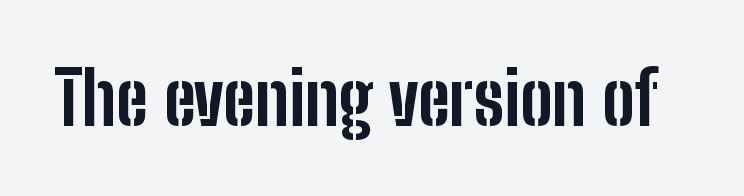
Q: Is the text bold? A: Yes.
Q: Is the text italic (slanted)? A: No, it is upright.
Q: Is the typeface a serif or a sans-serif typeface? A: Sans-serif.
Q: Is the text underlined? A: No.
Q: Is the spacing between letters normal or unusually wide? A: Normal.
Q: Width (condensed, normal, or wide)? A: Condensed.
Q: Stroke contrast? A: Low.
Q: x-height? A: Medium.
Q: Monospaced? A: No.
